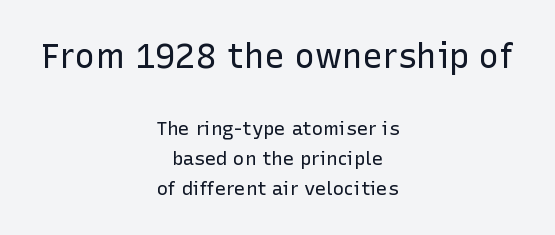
The image shows 34 px regular-weight sans-serif type, upright; set centered, normal line spacing (1.58x), normal letter spacing, not underlined; the first (top) block is 1.79x larger; low stroke contrast and a medium x-height.
